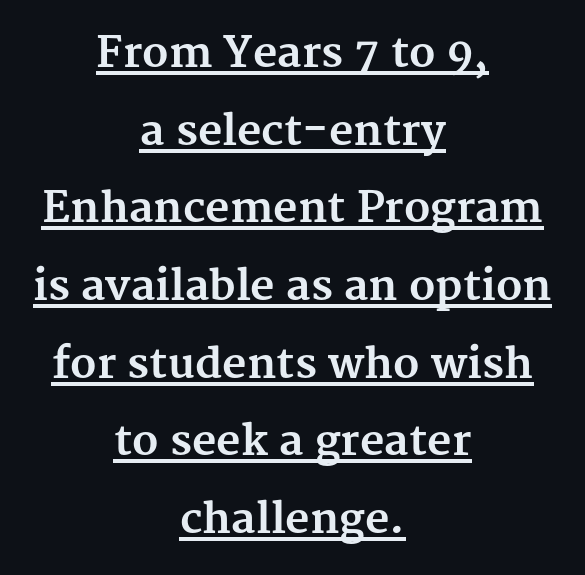
The image shows 42 px bold serif type, upright; set centered, line spacing 1.85x, normal letter spacing, underlined; medium stroke contrast and a medium x-height.
